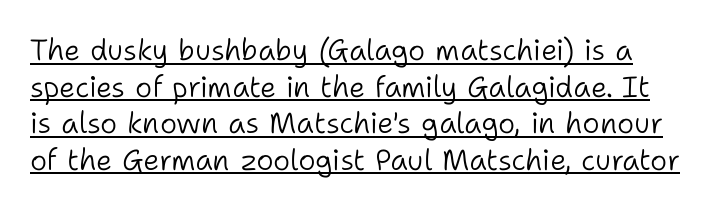
The image shows 29 px light sans-serif type, upright; set normal line spacing (1.26x), normal letter spacing, underlined; low stroke contrast and a medium x-height.
